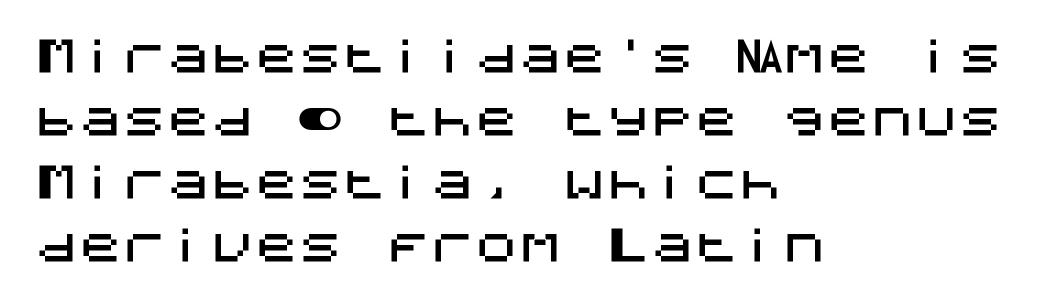
The image shows 44 px sans-serif type, upright; set left-aligned, normal line spacing (1.43x), normal letter spacing, not underlined; medium stroke contrast and a large x-height.
